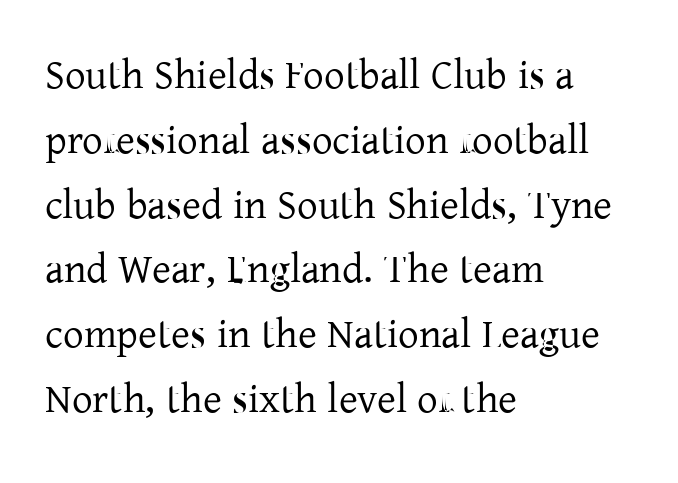
The image shows 41 px regular-weight serif type, upright; set left-aligned, normal line spacing (1.58x), normal letter spacing, not underlined; low stroke contrast and a medium x-height.
